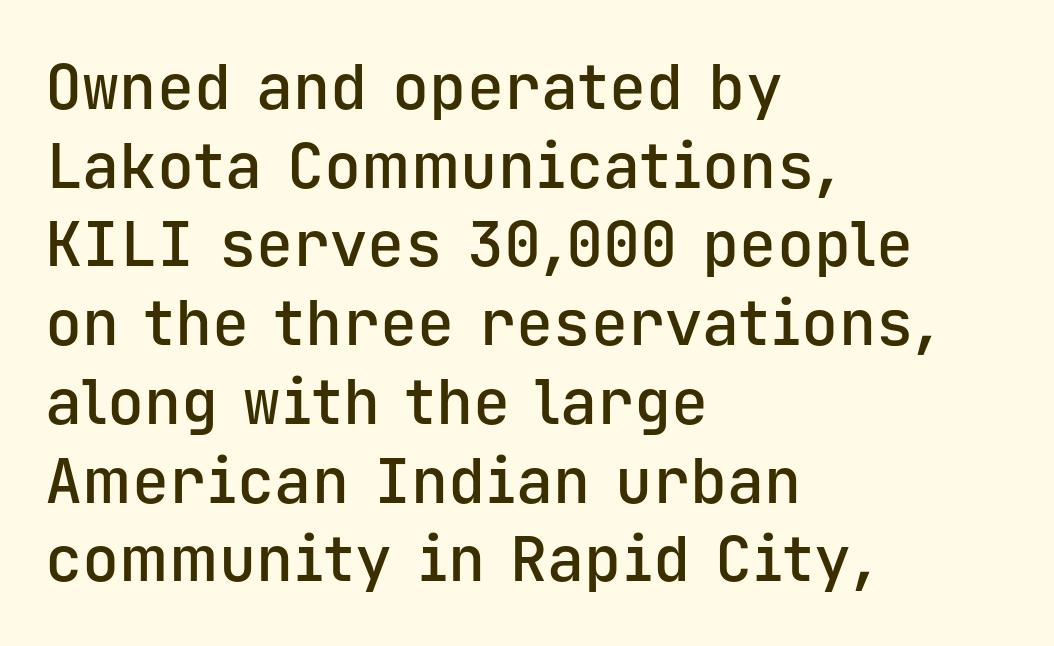
{"serif": "no", "italic": "no", "bold": "semi", "weight": "semibold", "width": "normal", "stroke_contrast": "low", "x_height": "medium", "monospaced": "yes", "underline": "no", "align": "left", "line_spacing": "normal", "line_spacing_ratio": 1.27, "letter_spacing": "normal", "letter_spacing_em": 0.0, "glyph_px": 62}
